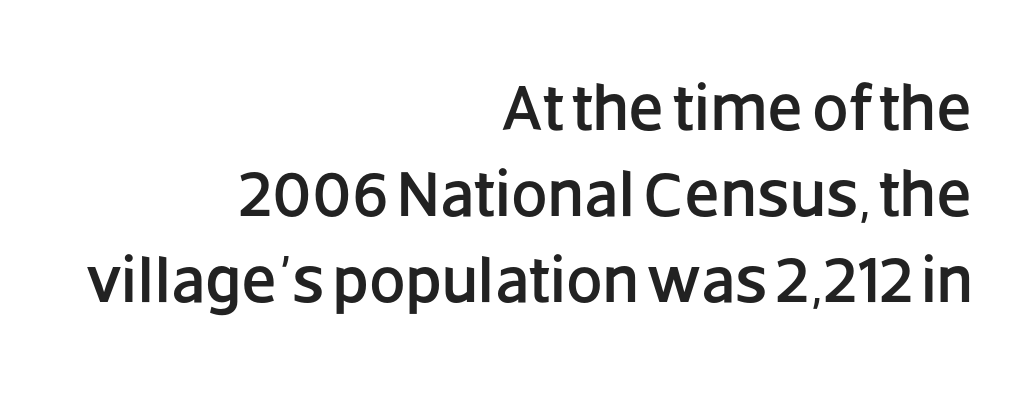
Check under the words: just untouched page. Nothing sits at the stroke ends, so this counts as sans-serif. If you drew a line through each stem, it would be perfectly vertical. Character widths vary here, with narrow letters taking less room than wide ones.
